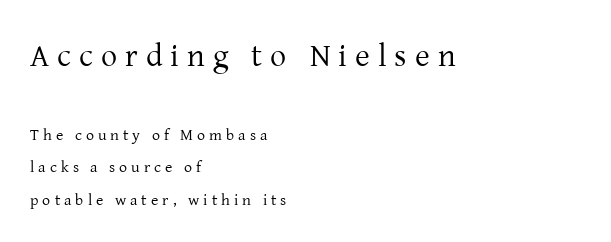
Q: Is the text bold? A: No.
Q: Is the text italic (slanted)? A: No, it is upright.
Q: Is the typeface a serif or a sans-serif typeface? A: Serif.
Q: Is the text underlined? A: No.
Q: How is the paragraph aligned? A: Left-aligned.
Q: Is the spacing between letters normal or unusually wide? A: Unusually wide.
Q: Is the spacing between lines tight, normal or loose? A: Loose.
Q: Which block of text is set in a larger size, the first (top) or the second (bottom)? A: The first (top) one.
Q: Width (condensed, normal, or wide)? A: Normal.
Q: Stroke contrast? A: Low.
Q: x-height? A: Medium.
Q: Monospaced? A: No.
